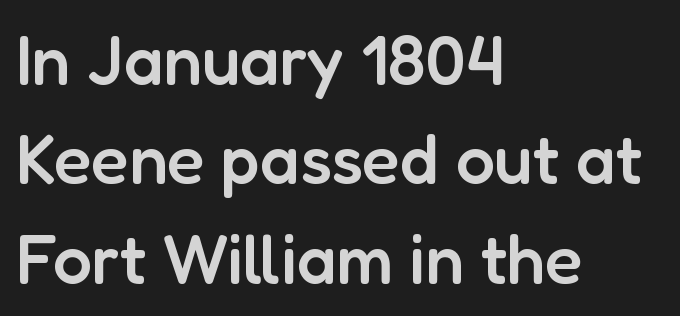
Lines of text with bare space underneath. Whoever set this chose a conventional vertical rhythm. This sample has the flowing, uneven cadence of proportional lettering. Firm but not heavy-handed strokes: this text is semibold. These lines were composed using upright roman letters.
